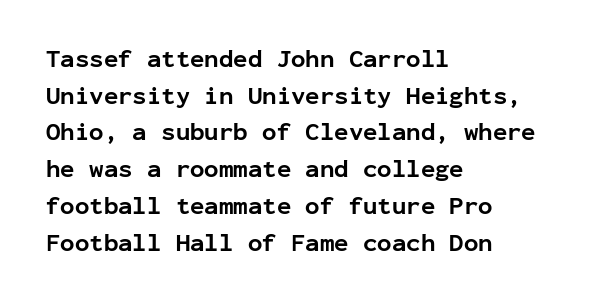
Q: Is the text bold? A: Yes.
Q: Is the text italic (slanted)? A: No, it is upright.
Q: Is the text underlined? A: No.
Q: How is the paragraph aligned? A: Left-aligned.
Q: Is the spacing between letters normal or unusually wide? A: Normal.
Q: Is the spacing between lines tight, normal or loose? A: Normal.
